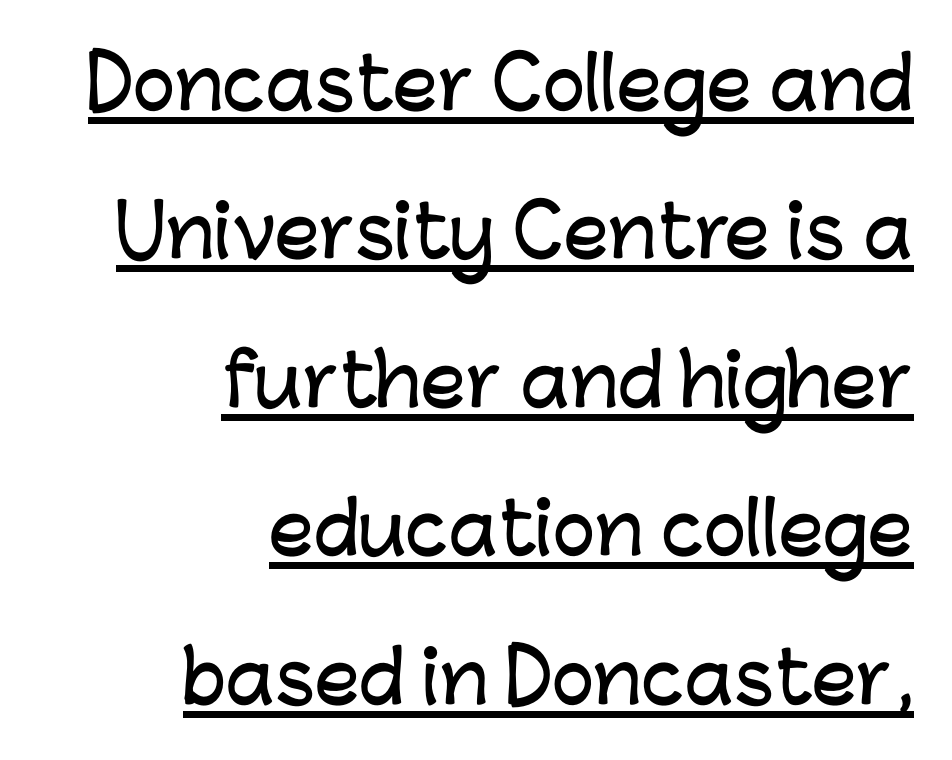
{"serif": "no", "italic": "no", "width": "normal", "stroke_contrast": "low", "x_height": "medium", "monospaced": "no", "underline": "yes", "align": "right", "line_spacing": "loose", "line_spacing_ratio": 2.09, "letter_spacing": "normal", "letter_spacing_em": 0.0, "glyph_px": 71}
